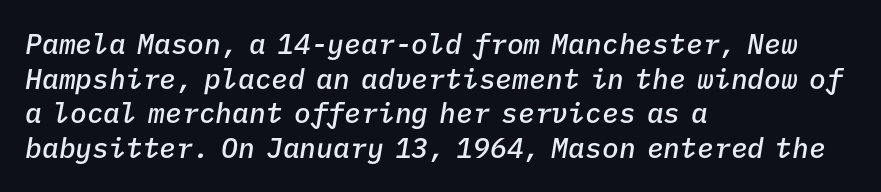
The image shows 28 px semibold type, italic (leaning right), monospaced; set left-aligned, line spacing 1.24x, normal letter spacing, not underlined; low stroke contrast and a medium x-height.
